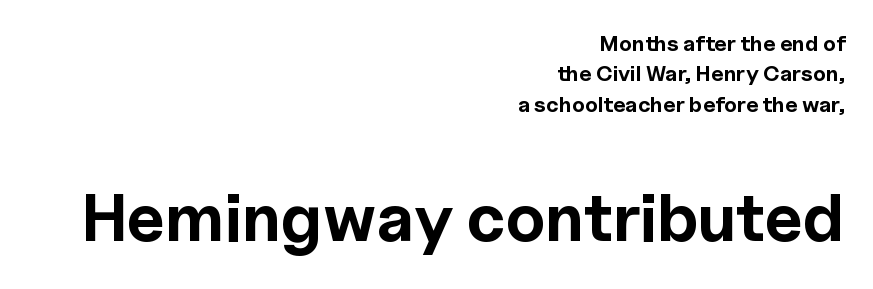
Summary of weight: heavy, a full bold. These two chunks differ in scale, with the bottom chunk taking the larger measure. This sample uses a sans-serif face. Normally led — the rows are evenly, conventionally spaced. A typesetter would call this zero additional tracking. Proportional: the letters do not fall into vertical columns.
